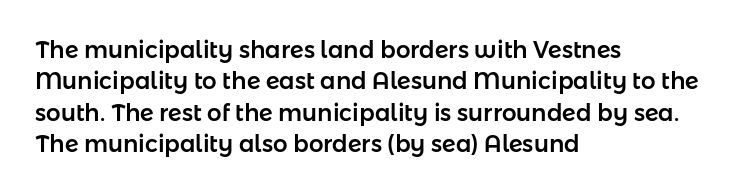
Q: Is the text italic (slanted)? A: No, it is upright.
Q: Is the text underlined? A: No.
Q: How is the paragraph aligned? A: Left-aligned.
Q: Is the spacing between letters normal or unusually wide? A: Normal.
Q: Is the spacing between lines tight, normal or loose? A: Normal.
